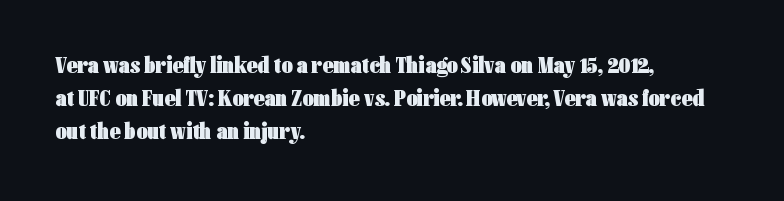
Q: Is the text bold? A: Yes.
Q: Is the text italic (slanted)? A: No, it is upright.
Q: Is the text underlined? A: No.
Q: How is the paragraph aligned? A: Left-aligned.
Q: Is the spacing between letters normal or unusually wide? A: Normal.
Q: Is the spacing between lines tight, normal or loose? A: Normal.
